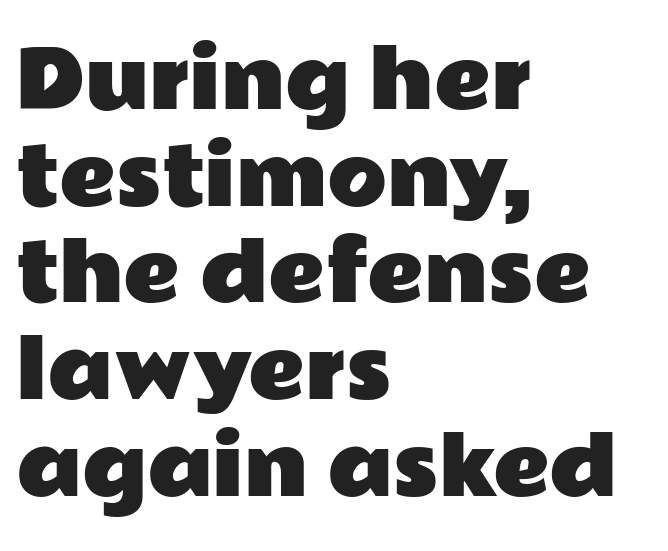
{"serif": "no", "italic": "no", "width": "wide", "stroke_contrast": "low", "x_height": "medium", "monospaced": "no", "underline": "no", "align": "left", "line_spacing_ratio": 1.24, "letter_spacing": "normal", "letter_spacing_em": 0.0, "glyph_px": 78}
